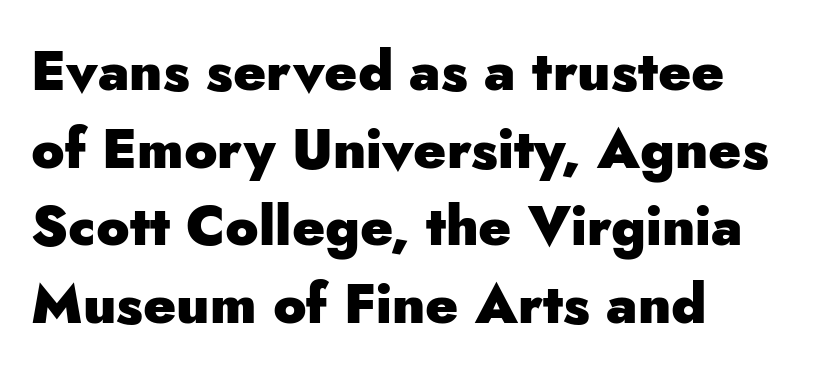
Is the type bold? Yes — the strokes are clearly thick and heavy. The rendering shows plain stroke endings on the letterforms — a sans-serif design. Tracking here is standard; glyphs follow each other at the usual distance. The zone under the glyphs is completely vacant.
